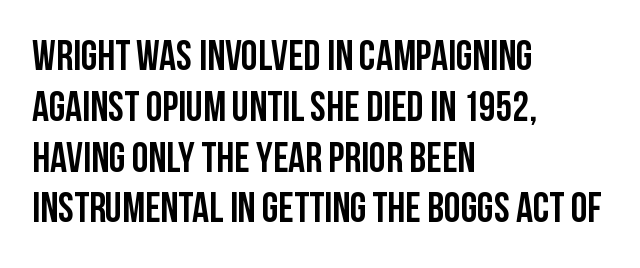
{"serif": "no", "italic": "no", "width": "condensed", "stroke_contrast": "low", "x_height": "large", "monospaced": "no", "underline": "no", "align": "left", "line_spacing_ratio": 1.21, "letter_spacing": "normal", "letter_spacing_em": 0.0, "glyph_px": 42}
